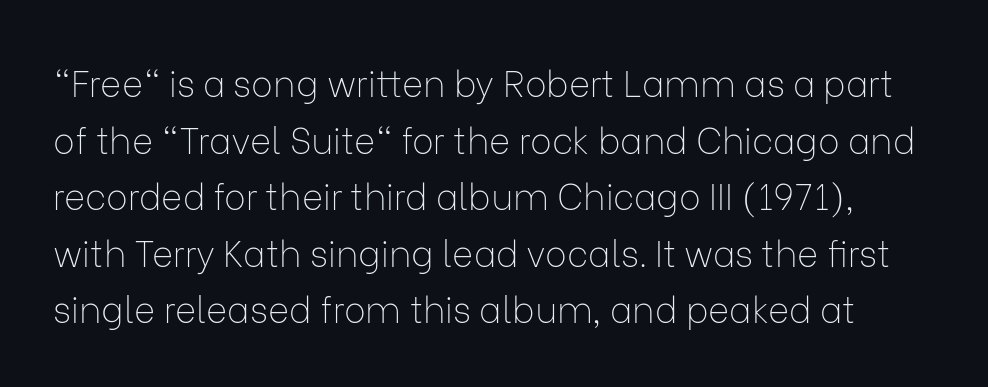
Q: Is the text bold? A: No.
Q: Is the text italic (slanted)? A: No, it is upright.
Q: Is the typeface a serif or a sans-serif typeface? A: Sans-serif.
Q: Is the text underlined? A: No.
Q: Is the spacing between letters normal or unusually wide? A: Normal.
Q: Is the spacing between lines tight, normal or loose? A: Normal.
Q: Width (condensed, normal, or wide)? A: Normal.
Q: Stroke contrast? A: Low.
Q: x-height? A: Medium.
Q: Monospaced? A: No.
